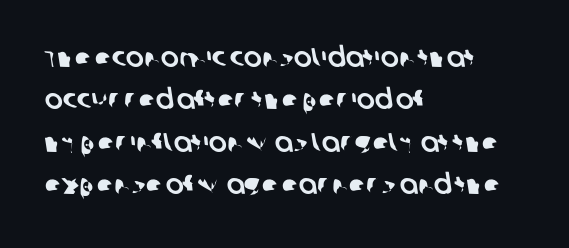
The compositor pushed each line to the left boundary. The passage shown stacks its lines at a standard gap. You could call the tracking neutral — neither tight nor loose. The string is rendered with underlining switched off.
